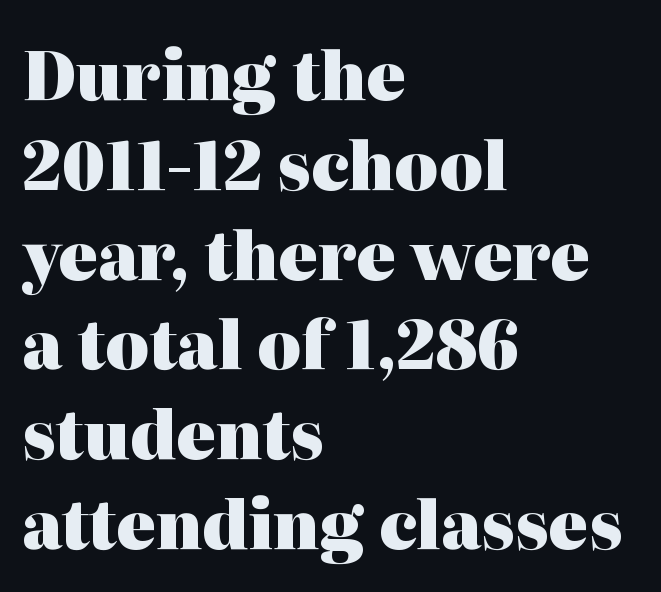
{"serif": "yes", "italic": "no", "bold": "yes", "weight": "heavy", "width": "normal", "stroke_contrast": "high", "x_height": "medium", "monospaced": "no", "underline": "no", "align": "left", "line_spacing": "normal", "line_spacing_ratio": 1.36, "letter_spacing": "normal", "letter_spacing_em": 0.0, "glyph_px": 66}
